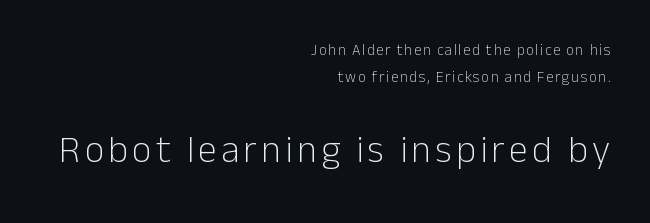
Weight: not bold — regular or lighter. Each row of text sits above clean, open space. The composition opens small and finishes big. The letters advance in unequal steps, a hallmark of proportional type. Posture: vertical. The characters display no serif detailing; their extremities are plain.
